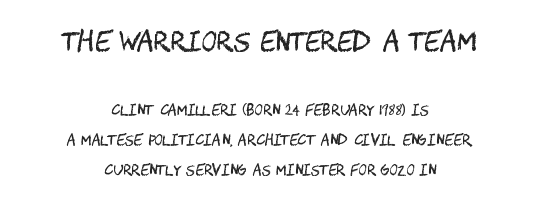
The image shows 26 px text type, upright; set centered, loose line spacing (2.15x), normal letter spacing, not underlined; the first (top) block is 1.86x larger.
